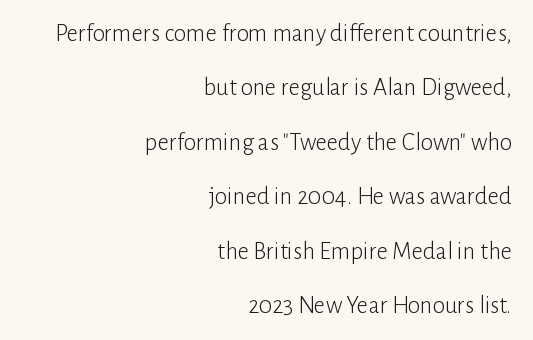
The line-height multiplier appears high, well above default. This reads as an unemphasized weight, regular at the heaviest. This sample is right-justified, so line beginnings fall wherever the words allow. Clear beneath every line of the passage. The specimen reads as upright at a glance.
